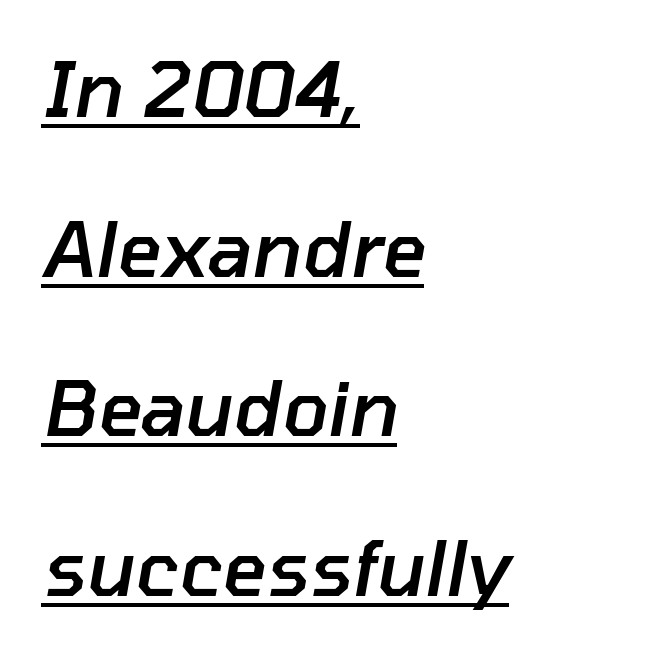
These lines stand farther apart than default settings would place them. Varying glyph widths throughout — classic text-font behaviour. Stroke thickness is moderately raised; the sample reads as semibold. Short and long lines alike share a common starting point at left.
